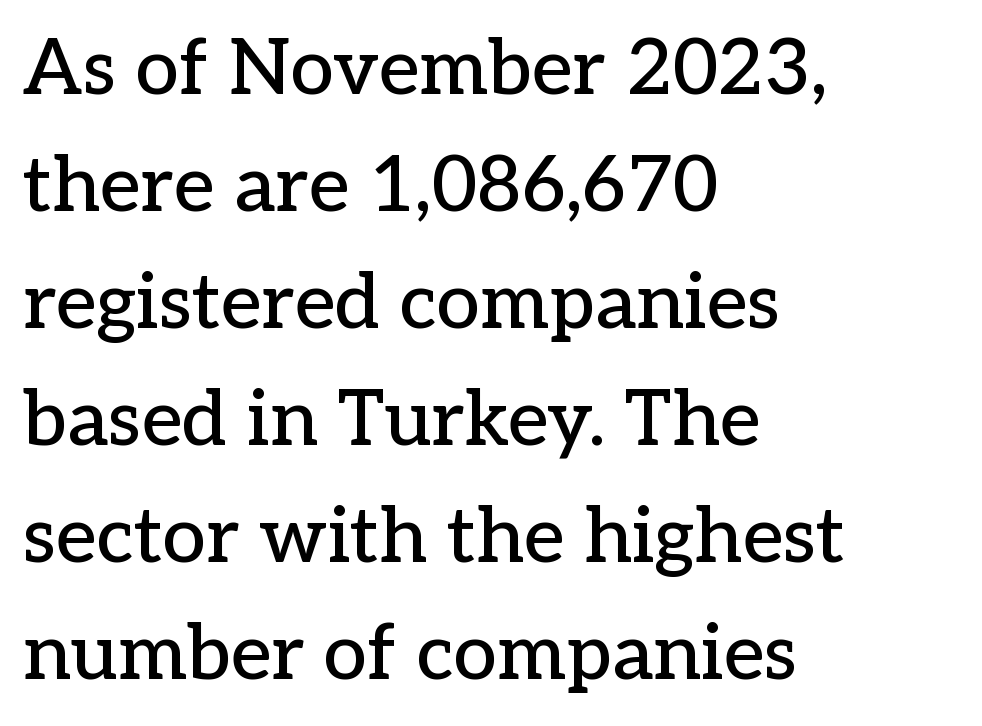
Short note: letters normally spaced. Serif or sans? Serif — the stroke terminals have little feet. The letters advance in unequal steps, a hallmark of proportional type. The zone under the glyphs is completely vacant. All the whitespace from short lines collects on the right. Compared with typical paragraphs, the rows here are spaced about the same.
